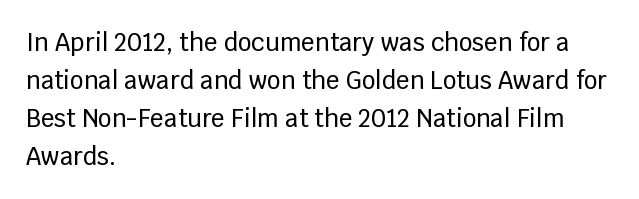
The specimen omits any rule beneath the text block's lines. Alignment: flush left. Italic? Not at all — the glyphs are vertical. The lines sit at an ordinary, default distance from one another. You could call the tracking neutral — neither tight nor loose.
